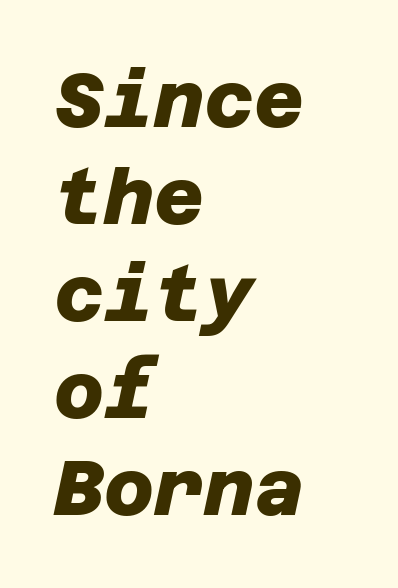
Q: Is the text bold? A: Yes.
Q: Is the typeface a serif or a sans-serif typeface? A: Sans-serif.
Q: Is the text underlined? A: No.
Q: How is the paragraph aligned? A: Left-aligned.
Q: Is the spacing between letters normal or unusually wide? A: Normal.
Q: Is the spacing between lines tight, normal or loose? A: Normal.
Q: Width (condensed, normal, or wide)? A: Normal.
Q: Stroke contrast? A: Low.
Q: x-height? A: Large.
